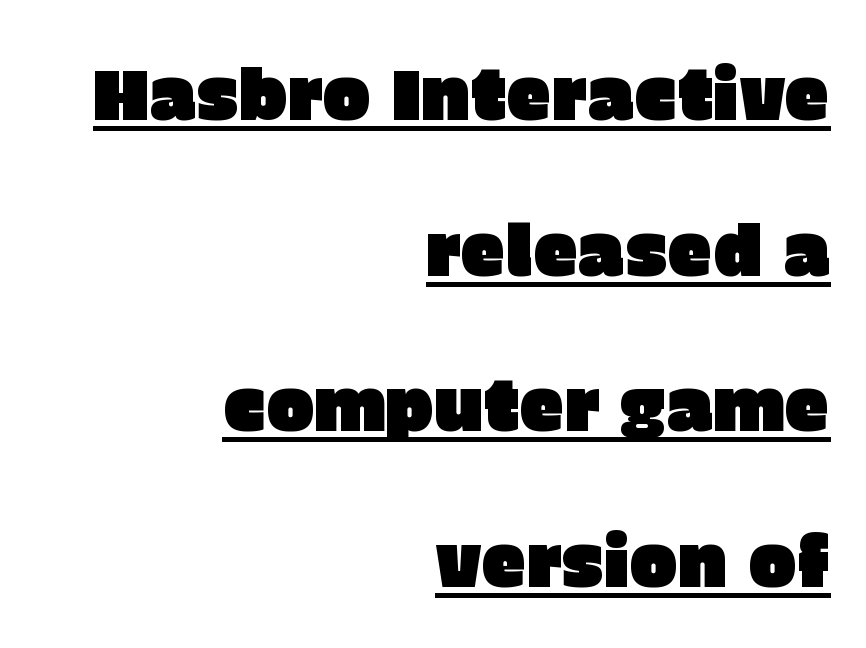
Q: Is the text italic (slanted)? A: No, it is upright.
Q: Is the typeface a serif or a sans-serif typeface? A: Sans-serif.
Q: Is the text underlined? A: Yes.
Q: How is the paragraph aligned? A: Right-aligned.
Q: Is the spacing between letters normal or unusually wide? A: Normal.
Q: Is the spacing between lines tight, normal or loose? A: Loose.
Q: Width (condensed, normal, or wide)? A: Normal.
Q: Stroke contrast? A: Low.
Q: x-height? A: Large.
Q: Monospaced? A: No.
